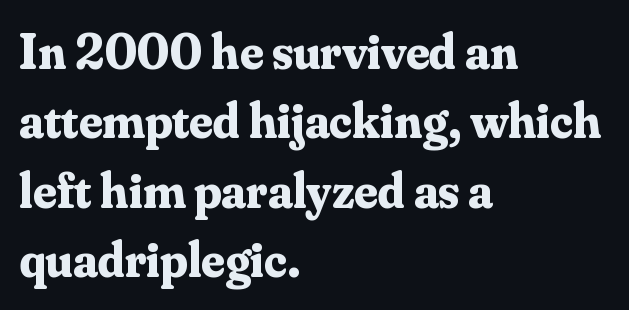
Each row of text sits above clean, open space. Here the designer chose a conventional face with non-uniform glyph widths. Notice how the passage keeps a crisp vertical edge on the left only. A roman cut, with each character standing at attention. The leading is moderate, giving the passage an even texture.
